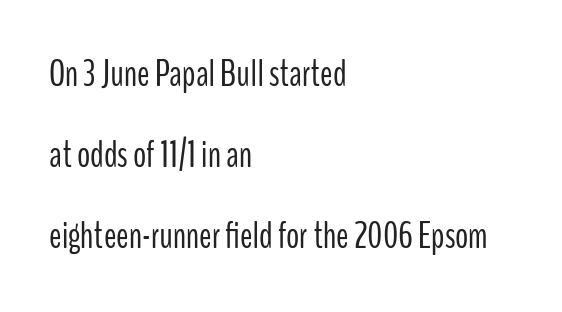
Q: Is the text bold? A: No.
Q: Is the text italic (slanted)? A: No, it is upright.
Q: Is the typeface a serif or a sans-serif typeface? A: Sans-serif.
Q: Is the text underlined? A: No.
Q: How is the paragraph aligned? A: Left-aligned.
Q: Is the spacing between letters normal or unusually wide? A: Normal.
Q: Is the spacing between lines tight, normal or loose? A: Loose.
Q: Width (condensed, normal, or wide)? A: Condensed.
Q: Stroke contrast? A: Low.
Q: x-height? A: Medium.
Q: Monospaced? A: No.
